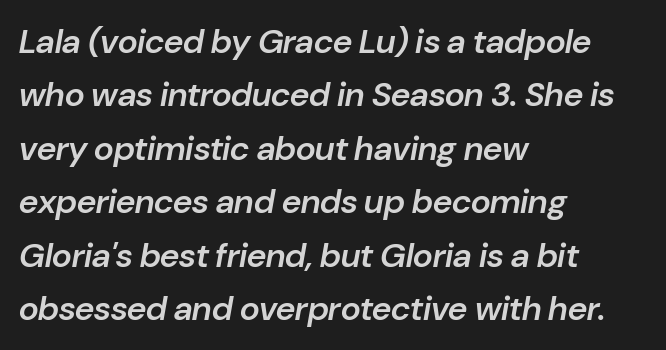
The passage shown is typed in a proportional face where columns would drift. The specimen reads as italic at a glance. Tracking here is standard; glyphs follow each other at the usual distance. Rows of type keep a routine distance in the vertical direction. Type without underlining. These lines are set flush left with a ragged right edge.
